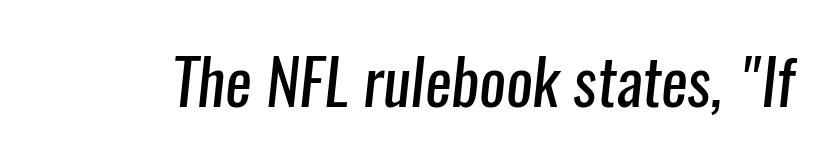
{"serif": "no", "bold": "no", "weight": "regular", "width": "condensed", "stroke_contrast": "low", "x_height": "medium", "monospaced": "no", "underline": "no", "letter_spacing": "normal", "letter_spacing_em": 0.0, "glyph_px": 63}
